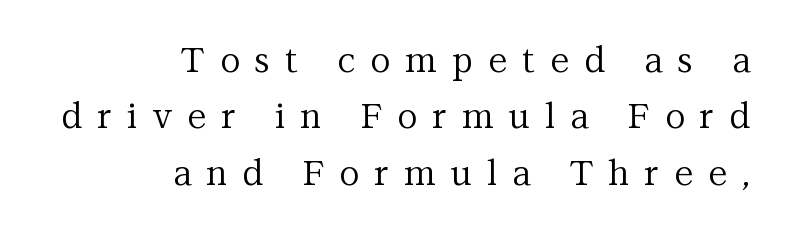
Honestly, there is no underline to notice here at all. Horizontal alignment here is rightward, an uncommon choice for prose. Stems and bowls with no extra thickness — not bold. These lines have a slow, spaced-out rhythm from letter to letter. The letters advance in unequal steps, a hallmark of proportional type. Characters remain perfectly vertical along every line.
